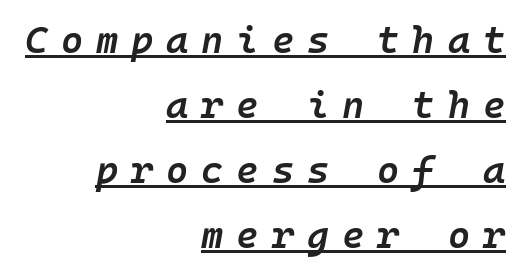
Q: Is the text bold? A: Semi-bold.
Q: Is the text italic (slanted)? A: Yes, it leans right by about 10 degrees.
Q: Is the text underlined? A: Yes.
Q: How is the paragraph aligned? A: Right-aligned.
Q: Is the spacing between letters normal or unusually wide? A: Unusually wide.
Q: Width (condensed, normal, or wide)? A: Normal.
Q: Stroke contrast? A: Low.
Q: x-height? A: Medium.
